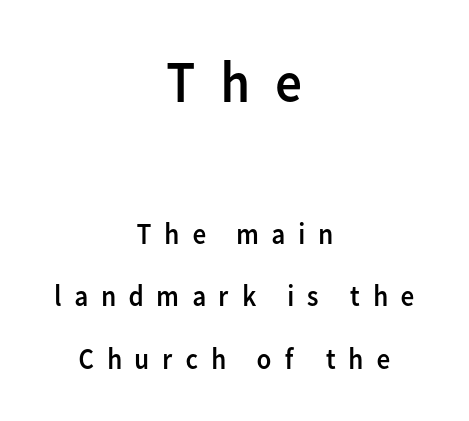
The image shows 59 px regular-weight sans-serif type, upright; set centered, loose line spacing (2.09x), unusually wide letter spacing (+0.4 em), not underlined; the first (top) block is 1.97x larger; low stroke contrast and a medium x-height.
